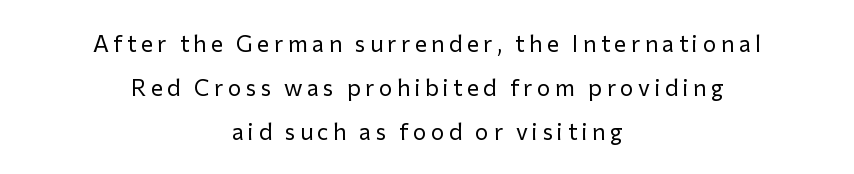
{"italic": "no", "bold": "no", "underline": "no", "align": "center", "line_spacing": "loose", "line_spacing_ratio": 1.92, "glyph_px": 23}
